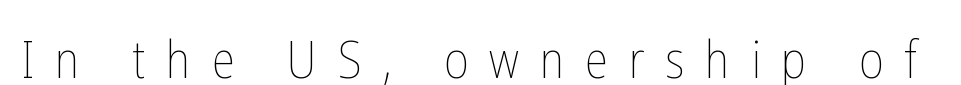
Q: Is the text bold? A: No.
Q: Is the text italic (slanted)? A: No, it is upright.
Q: Is the text underlined? A: No.
Q: Is the spacing between letters normal or unusually wide? A: Unusually wide.
Q: Width (condensed, normal, or wide)? A: Condensed.
Q: Stroke contrast? A: Low.
Q: x-height? A: Medium.
Q: Monospaced? A: No.
